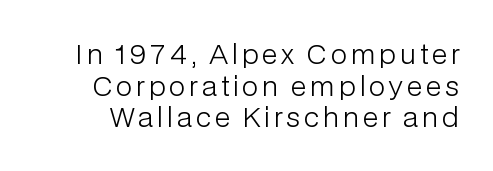
{"italic": "no", "bold": "no", "underline": "no", "line_spacing_ratio": 1.17, "glyph_px": 27}
